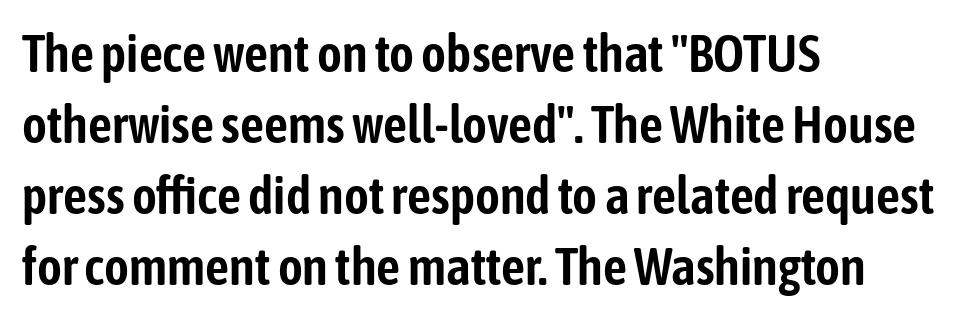
Q: Is the text italic (slanted)? A: No, it is upright.
Q: Is the typeface a serif or a sans-serif typeface? A: Sans-serif.
Q: Is the text underlined? A: No.
Q: How is the paragraph aligned? A: Left-aligned.
Q: Is the spacing between letters normal or unusually wide? A: Normal.
Q: Is the spacing between lines tight, normal or loose? A: Normal.
Q: Width (condensed, normal, or wide)? A: Condensed.
Q: Stroke contrast? A: Low.
Q: x-height? A: Medium.
Q: Monospaced? A: No.
